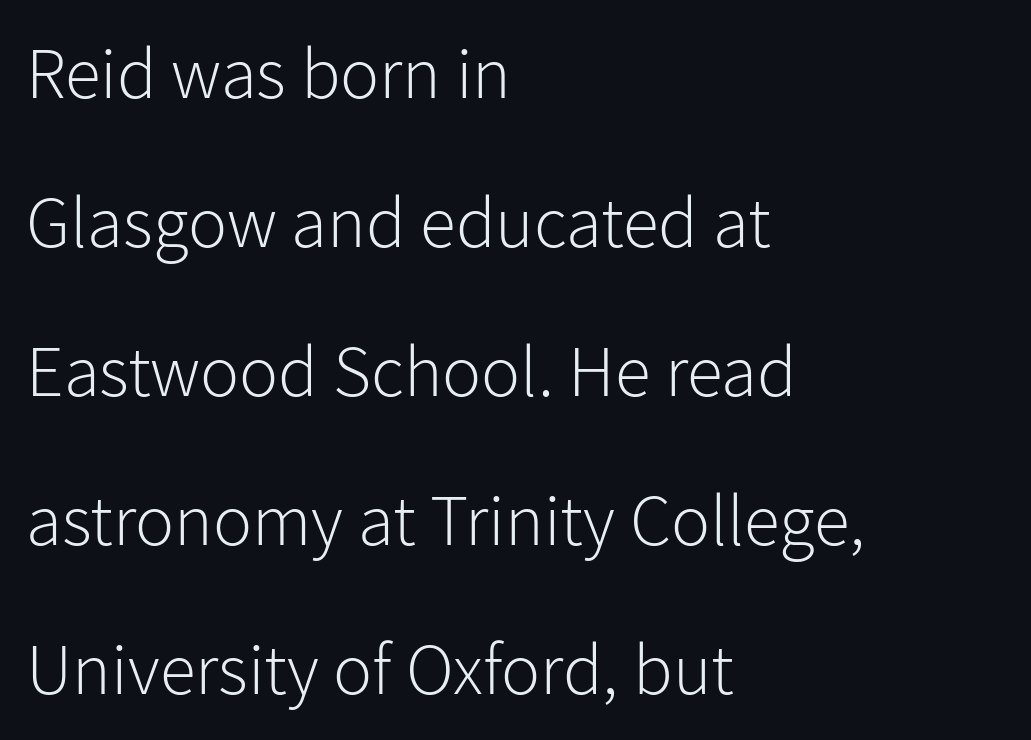
Q: Is the text bold? A: No.
Q: Is the text italic (slanted)? A: No, it is upright.
Q: Is the typeface a serif or a sans-serif typeface? A: Sans-serif.
Q: Is the text underlined? A: No.
Q: How is the paragraph aligned? A: Left-aligned.
Q: Is the spacing between letters normal or unusually wide? A: Normal.
Q: Is the spacing between lines tight, normal or loose? A: Loose.
Q: Width (condensed, normal, or wide)? A: Normal.
Q: Stroke contrast? A: Low.
Q: x-height? A: Medium.
Q: Monospaced? A: No.
